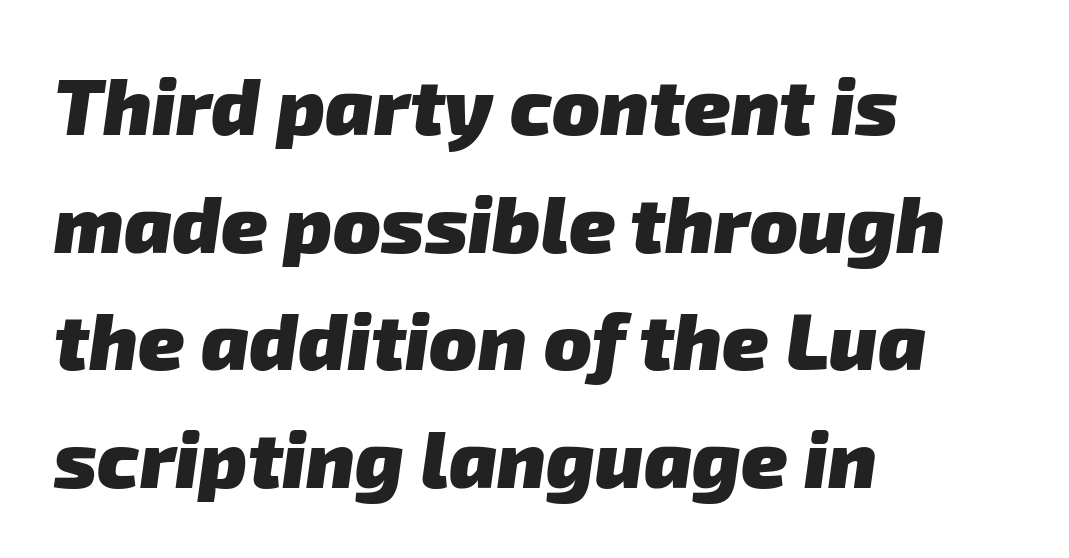
{"serif": "no", "bold": "yes", "weight": "heavy", "width": "normal", "stroke_contrast": "low", "x_height": "medium", "monospaced": "no", "underline": "no", "align": "left", "line_spacing": "normal", "line_spacing_ratio": 1.49, "letter_spacing": "normal", "letter_spacing_em": 0.0, "glyph_px": 79}
